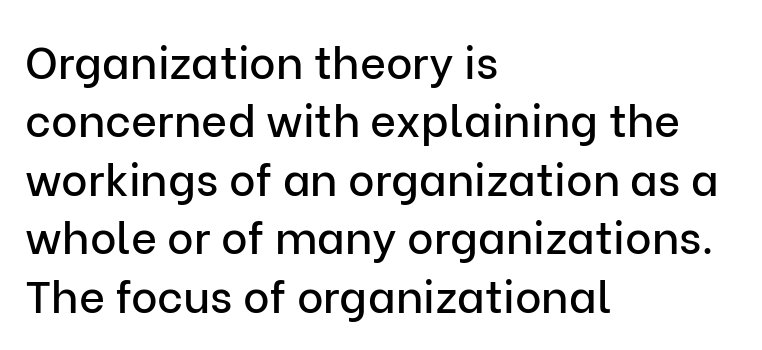
Q: Is the text italic (slanted)? A: No, it is upright.
Q: Is the typeface a serif or a sans-serif typeface? A: Sans-serif.
Q: Is the text underlined? A: No.
Q: How is the paragraph aligned? A: Left-aligned.
Q: Is the spacing between letters normal or unusually wide? A: Normal.
Q: Is the spacing between lines tight, normal or loose? A: Normal.
Q: Width (condensed, normal, or wide)? A: Normal.
Q: Stroke contrast? A: Low.
Q: x-height? A: Medium.
Q: Monospaced? A: No.
